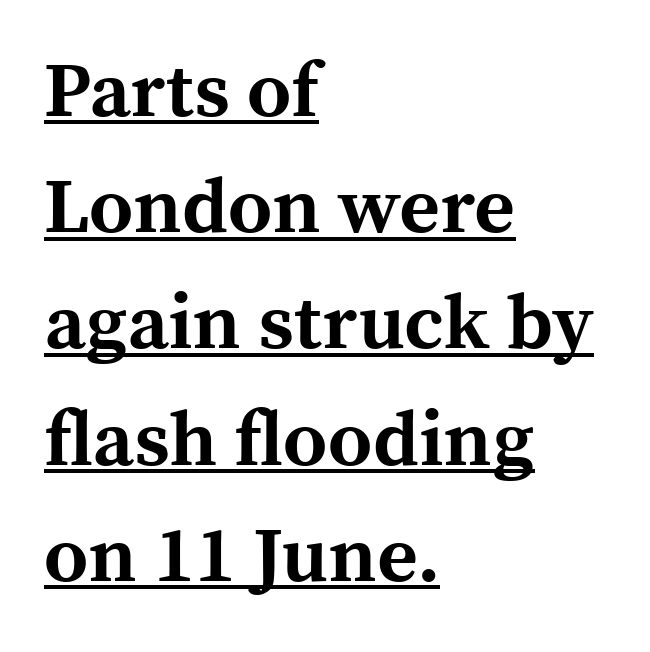
Q: Is the text bold? A: Yes.
Q: Is the text italic (slanted)? A: No, it is upright.
Q: Is the typeface a serif or a sans-serif typeface? A: Serif.
Q: Is the text underlined? A: Yes.
Q: How is the paragraph aligned? A: Left-aligned.
Q: Is the spacing between letters normal or unusually wide? A: Normal.
Q: Is the spacing between lines tight, normal or loose? A: Normal.
Q: Width (condensed, normal, or wide)? A: Normal.
Q: x-height? A: Medium.
Q: Monospaced? A: No.
